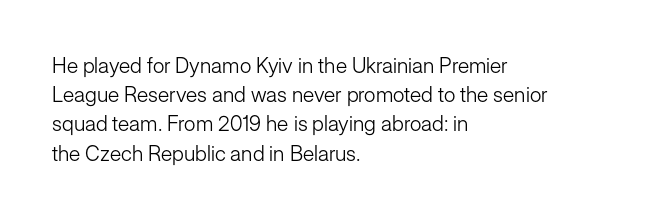
{"italic": "no", "bold": "no", "underline": "no", "align": "left", "line_spacing": "normal", "line_spacing_ratio": 1.39, "letter_spacing": "normal", "letter_spacing_em": 0.0, "glyph_px": 21}
